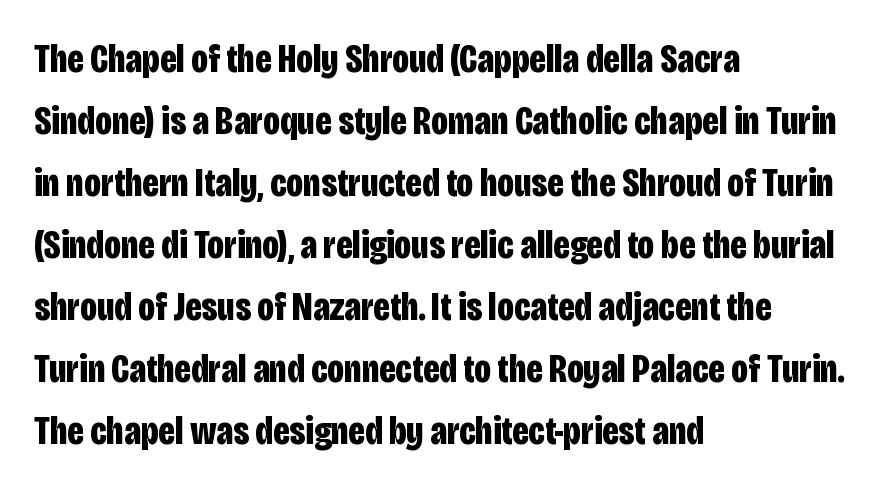
The image shows 40 px bold, condensed sans-serif type, upright; set left-aligned, normal line spacing (1.55x), normal letter spacing, not underlined; low stroke contrast and a large x-height.
